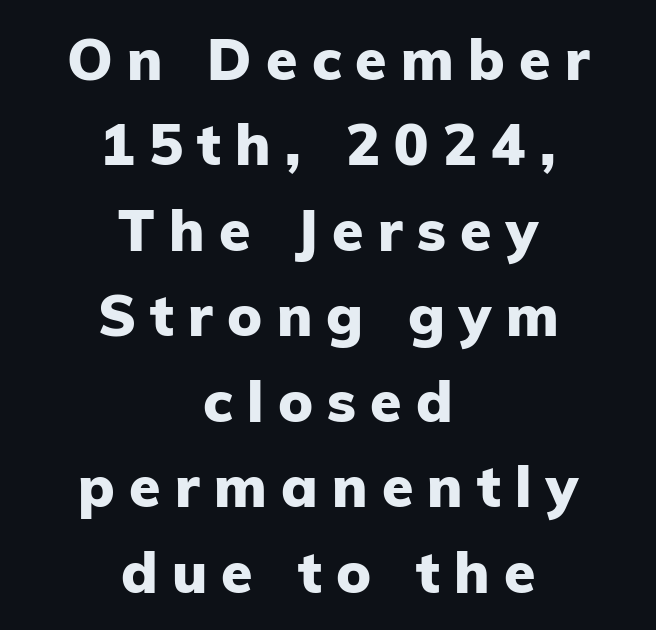
{"serif": "no", "italic": "no", "bold": "yes", "weight": "heavy", "width": "normal", "stroke_contrast": "low", "x_height": "medium", "monospaced": "no", "underline": "no", "align": "center", "line_spacing": "normal", "line_spacing_ratio": 1.5, "letter_spacing": "wide", "letter_spacing_em": 0.25, "glyph_px": 57}
